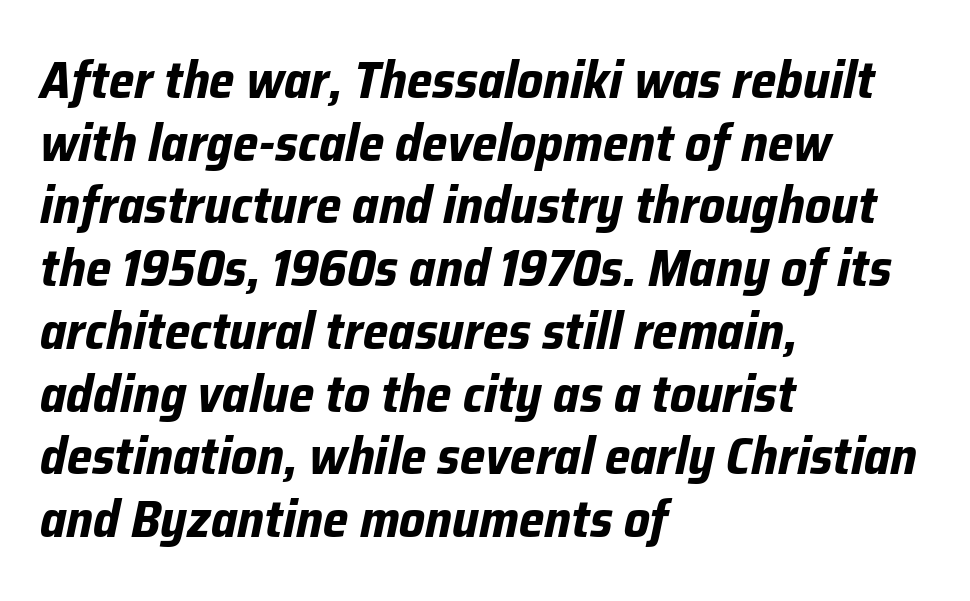
Q: Is the text bold? A: Yes.
Q: Is the text italic (slanted)? A: Yes, it leans right by about 12 degrees.
Q: Is the text underlined? A: No.
Q: How is the paragraph aligned? A: Left-aligned.
Q: Is the spacing between letters normal or unusually wide? A: Normal.
Q: Width (condensed, normal, or wide)? A: Normal.
Q: Stroke contrast? A: Low.
Q: x-height? A: Medium.
Q: Monospaced? A: No.
